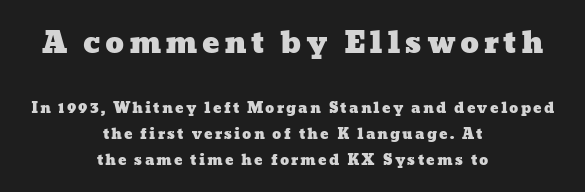
The image shows 29 px wide type; set centered, line spacing 1.88x, not underlined; the first (top) block is 2.07x larger; low stroke contrast and a medium x-height.
